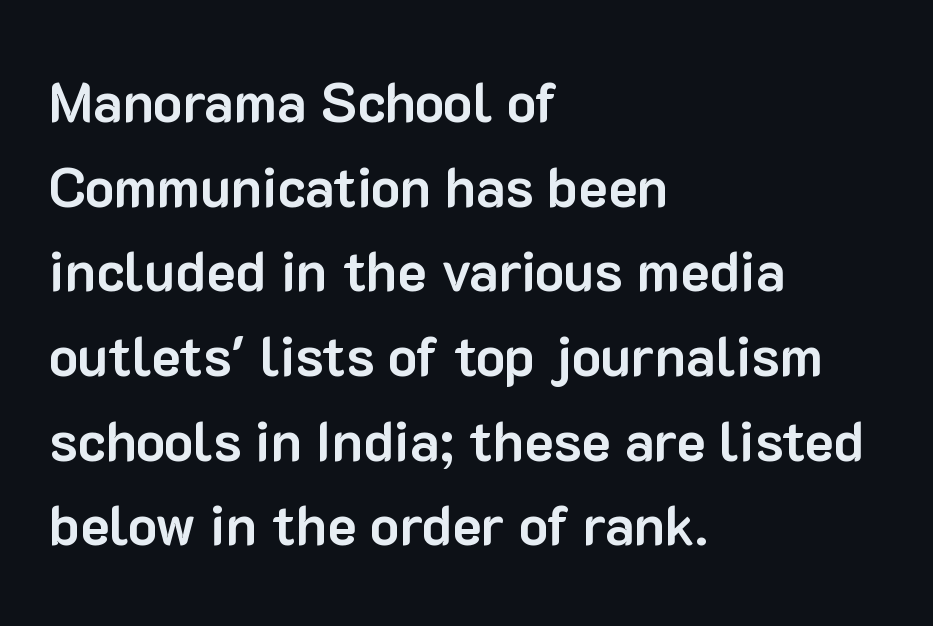
Q: Is the text bold? A: Yes.
Q: Is the text italic (slanted)? A: No, it is upright.
Q: Is the typeface a serif or a sans-serif typeface? A: Sans-serif.
Q: Is the text underlined? A: No.
Q: How is the paragraph aligned? A: Left-aligned.
Q: Is the spacing between letters normal or unusually wide? A: Normal.
Q: Is the spacing between lines tight, normal or loose? A: Normal.
Q: Width (condensed, normal, or wide)? A: Normal.
Q: Stroke contrast? A: Low.
Q: x-height? A: Medium.
Q: Monospaced? A: No.
